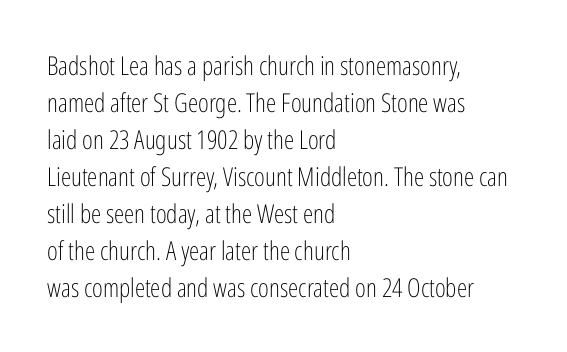
The image shows 26 px text type, upright; set left-aligned, normal line spacing (1.42x), normal letter spacing, not underlined.
